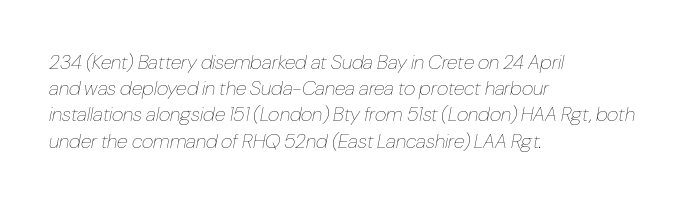
{"italic": "yes", "lean": "right", "slant_degrees": 10, "bold": "no", "underline": "no", "align": "left", "line_spacing": "normal", "line_spacing_ratio": 1.31, "letter_spacing": "normal", "letter_spacing_em": 0.0, "glyph_px": 20}
